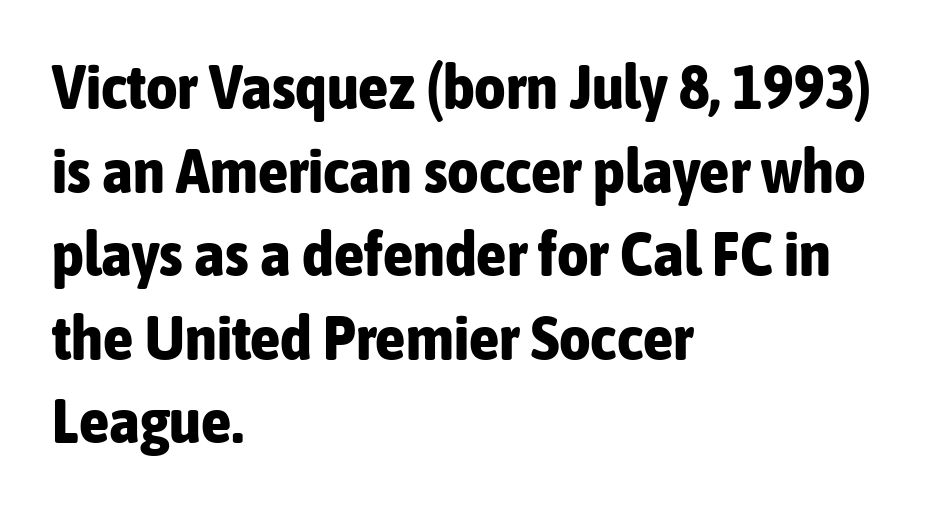
{"serif": "no", "italic": "no", "bold": "yes", "weight": "bold", "width": "condensed", "stroke_contrast": "low", "x_height": "medium", "monospaced": "no", "underline": "no", "align": "left", "line_spacing": "normal", "line_spacing_ratio": 1.37, "letter_spacing": "normal", "letter_spacing_em": 0.0, "glyph_px": 61}
